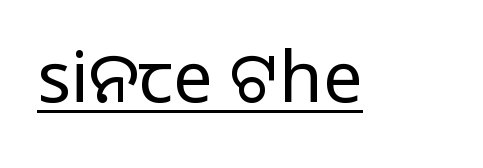
{"serif": "no", "italic": "no", "width": "normal", "stroke_contrast": "medium", "monospaced": "no", "underline": "yes", "letter_spacing": "normal", "letter_spacing_em": 0.0, "glyph_px": 70}
